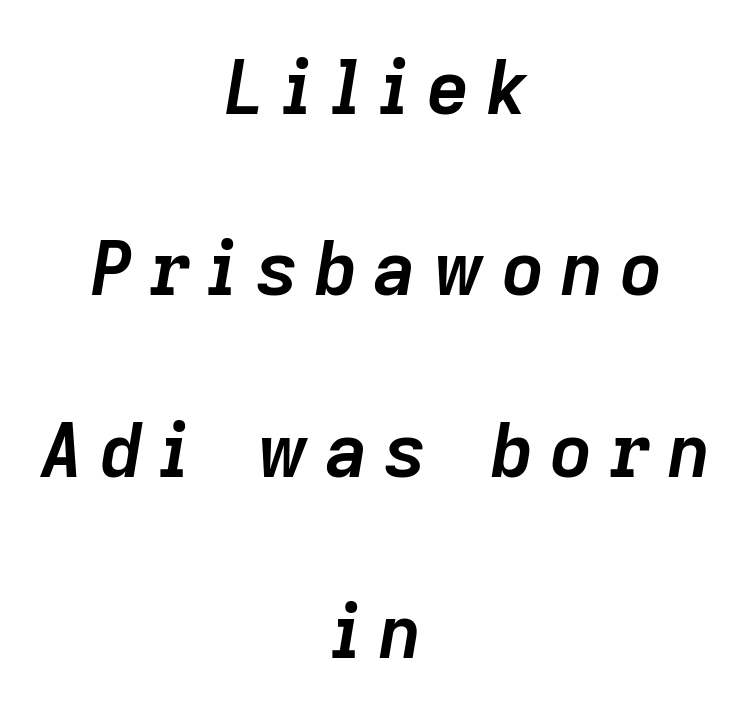
The rendering uses a large line-height, opening up the rows. Leftover space on each line is divided equally before and after the words. Caption: bold face, heavy strokes. Check the space under the baseline: it is left empty. The rendering uses natural spacing where letterforms have individual widths. It's the slanting kind of type.
